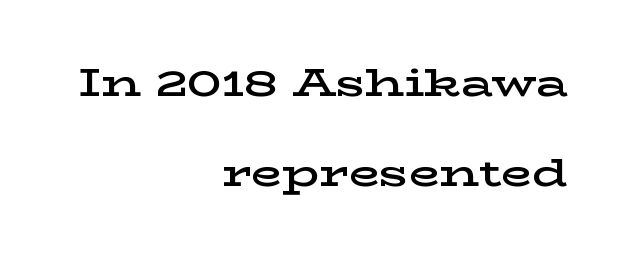
Q: Is the text bold? A: Semi-bold.
Q: Is the text italic (slanted)? A: No, it is upright.
Q: Is the typeface a serif or a sans-serif typeface? A: Serif.
Q: Is the text underlined? A: No.
Q: How is the paragraph aligned? A: Right-aligned.
Q: Is the spacing between letters normal or unusually wide? A: Normal.
Q: Is the spacing between lines tight, normal or loose? A: Loose.
Q: Width (condensed, normal, or wide)? A: Wide.
Q: Stroke contrast? A: Low.
Q: x-height? A: Medium.
Q: Monospaced? A: No.
